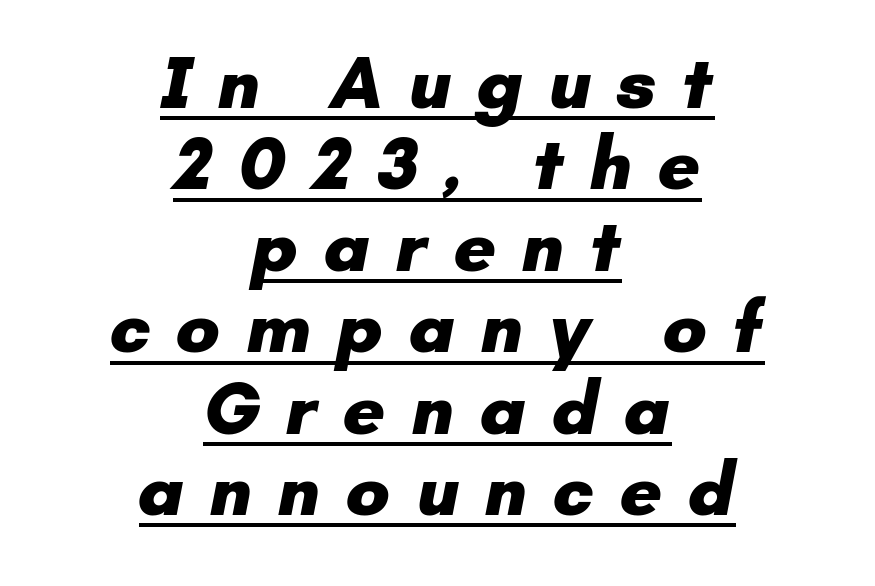
{"serif": "no", "bold": "yes", "weight": "heavy", "width": "normal", "stroke_contrast": "low", "x_height": "small", "monospaced": "no", "underline": "yes", "align": "center", "line_spacing": "tight", "line_spacing_ratio": 1.1, "letter_spacing": "wide", "letter_spacing_em": 0.34, "glyph_px": 74}
